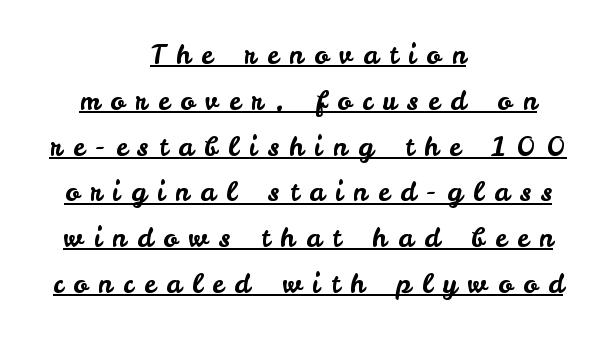
Q: Is the text italic (slanted)? A: Yes.
Q: Is the text underlined? A: Yes.
Q: How is the paragraph aligned? A: Centered.
Q: Is the spacing between letters normal or unusually wide? A: Unusually wide.
